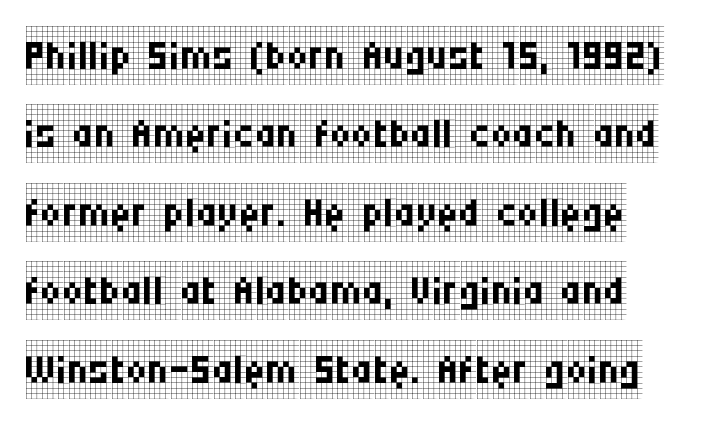
Weight class: somewhere from thin through regular. No italicization has been applied; the sample stays upright. Short note: letters normally spaced. Is this a fixed-width face? No — the glyphs have proportional, varying widths.
